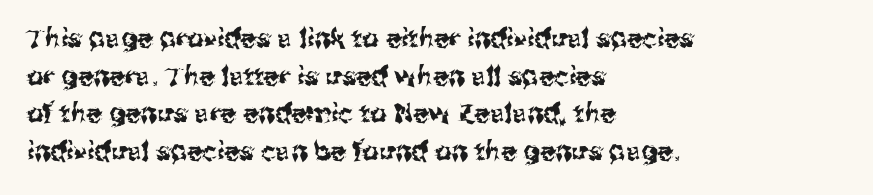
Q: Is the text italic (slanted)? A: No, it is upright.
Q: Is the text underlined? A: No.
Q: How is the paragraph aligned? A: Left-aligned.
Q: Is the spacing between letters normal or unusually wide? A: Normal.
Q: Is the spacing between lines tight, normal or loose? A: Normal.
